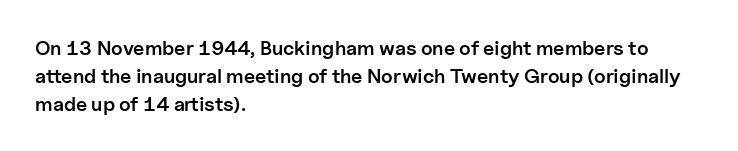
{"italic": "no", "bold": "semi", "underline": "no", "align": "left", "line_spacing": "normal", "line_spacing_ratio": 1.39, "letter_spacing": "normal", "letter_spacing_em": 0.0, "glyph_px": 20}
